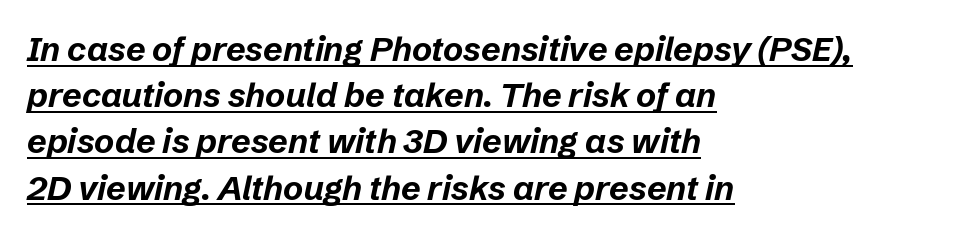
{"italic": "yes", "lean": "right", "slant_degrees": 12, "bold": "yes", "weight": "bold", "width": "normal", "stroke_contrast": "low", "x_height": "medium", "monospaced": "no", "underline": "yes", "align": "left", "line_spacing": "normal", "line_spacing_ratio": 1.36, "letter_spacing": "normal", "letter_spacing_em": 0.0, "glyph_px": 34}
